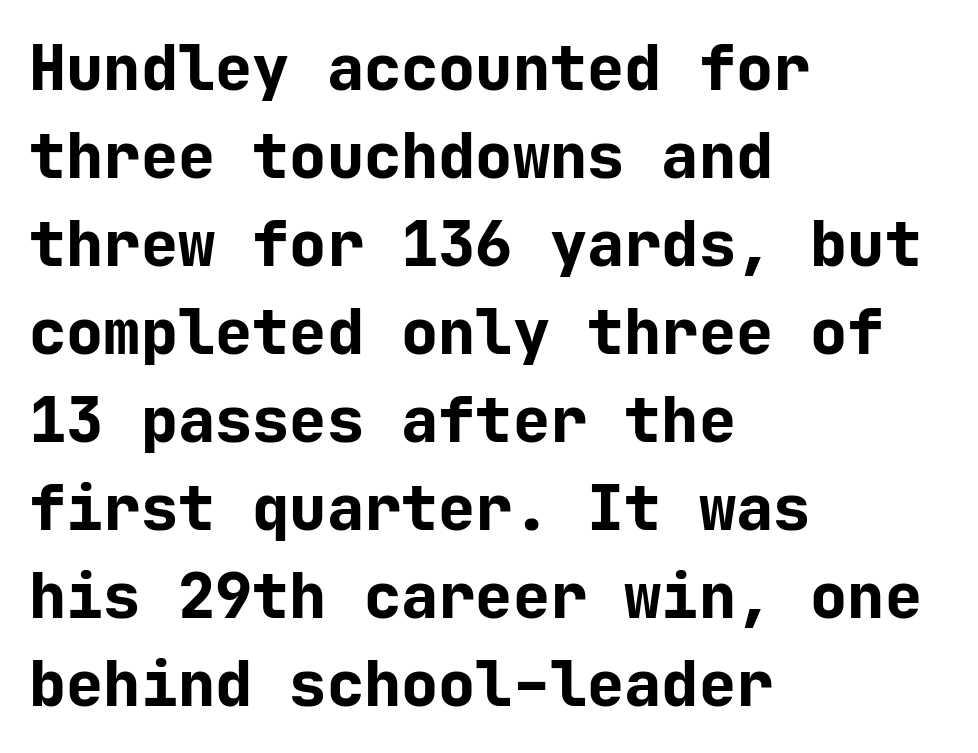
The image shows 62 px bold sans-serif type, upright, monospaced; set left-aligned, normal line spacing (1.42x), normal letter spacing, not underlined; low stroke contrast and a medium x-height.
